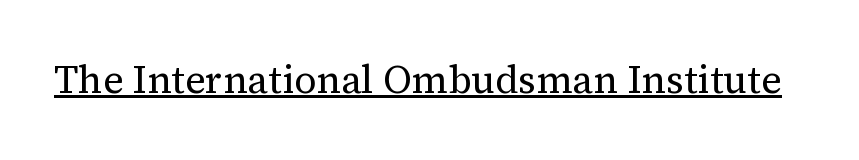
Spacing verdict: proportional, widths tailored to each character. The cut favours lightness, reaching ordinary text weight at its darkest. Glyph-to-glyph distance matches everyday printed text. Posture: upright roman. These characters rest on top of a visible drawn line. Observe the serifs anchoring each vertical stroke in this sample.
